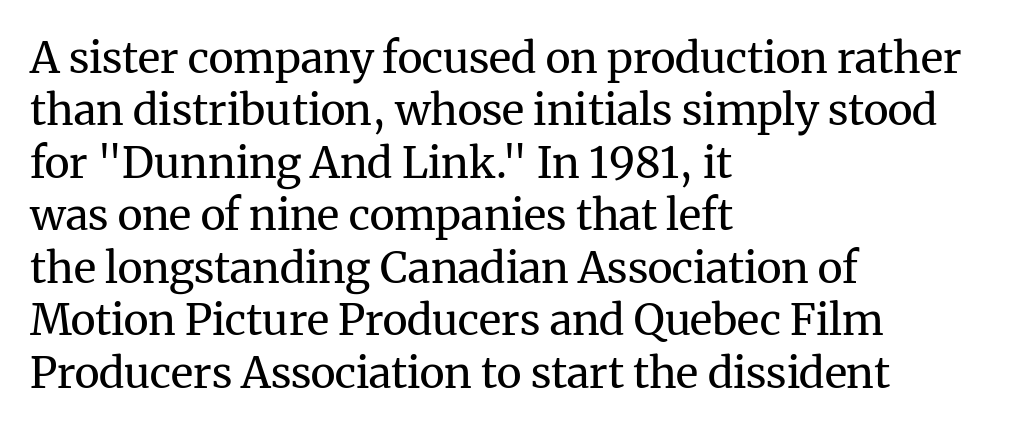
{"serif": "yes", "italic": "no", "bold": "no", "weight": "regular", "width": "normal", "stroke_contrast": "medium", "x_height": "medium", "monospaced": "no", "underline": "no", "align": "left", "line_spacing_ratio": 1.22, "letter_spacing": "normal", "letter_spacing_em": 0.0, "glyph_px": 43}
